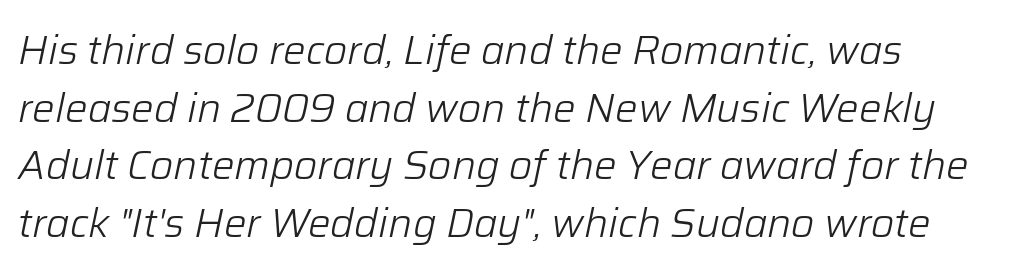
Q: Is the text bold? A: No.
Q: Is the text italic (slanted)? A: Yes, it leans right by about 12 degrees.
Q: Is the text underlined? A: No.
Q: How is the paragraph aligned? A: Left-aligned.
Q: Is the spacing between letters normal or unusually wide? A: Normal.
Q: Is the spacing between lines tight, normal or loose? A: Normal.
Q: Width (condensed, normal, or wide)? A: Normal.
Q: Stroke contrast? A: Low.
Q: x-height? A: Medium.
Q: Monospaced? A: No.
